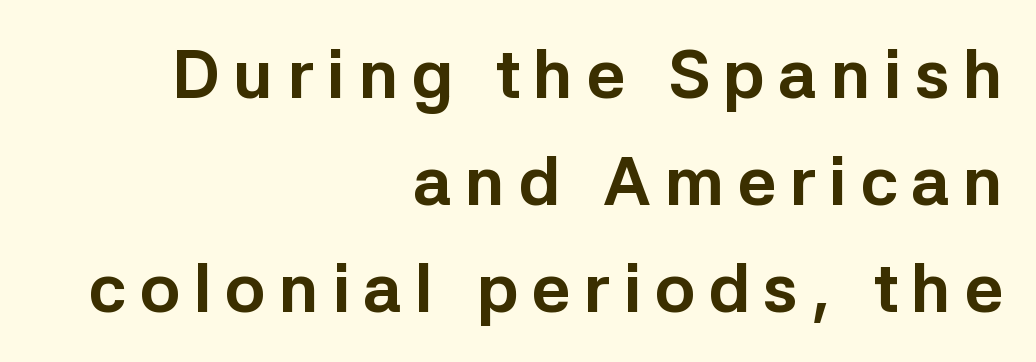
Notice how the passage keeps a crisp vertical edge on the right only. Baseline-to-baseline distance is the conventional proportion of letter height. Its strokes are broad and dark, the hallmark of bold type. You could not count columns in this text — the font is proportionally spaced.
